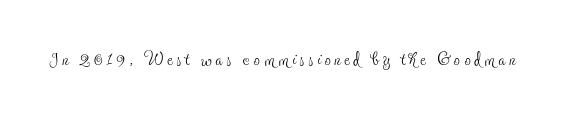
The image shows 25 px text type; set not underlined.
